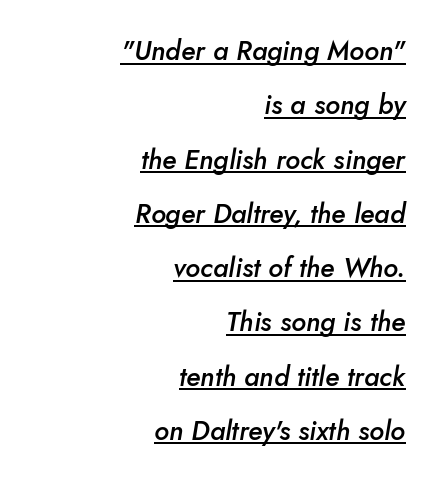
The image shows 27 px text type, italic (leaning right); set right-aligned, loose line spacing (2.01x), normal letter spacing, underlined.
